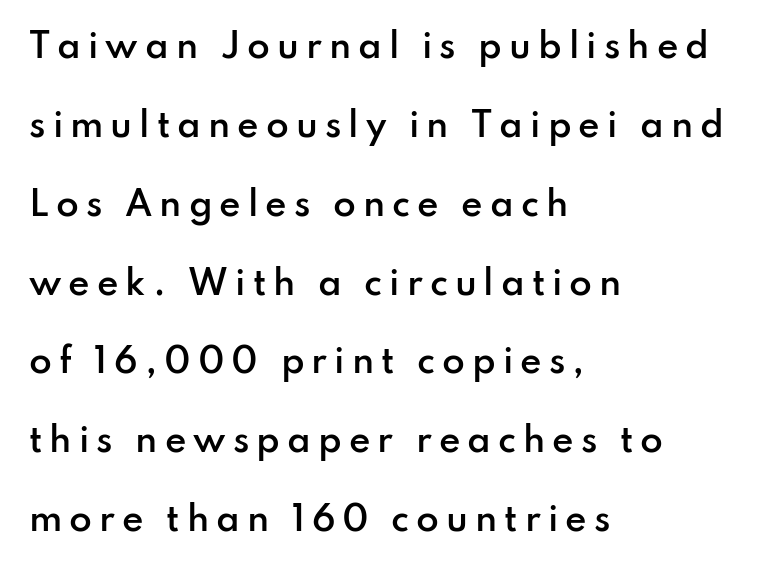
{"serif": "no", "italic": "no", "bold": "semi", "weight": "semibold", "width": "normal", "stroke_contrast": "low", "x_height": "small", "monospaced": "no", "underline": "no", "align": "left", "line_spacing": "loose", "line_spacing_ratio": 2.39, "letter_spacing": "wide", "letter_spacing_em": 0.21, "glyph_px": 33}
